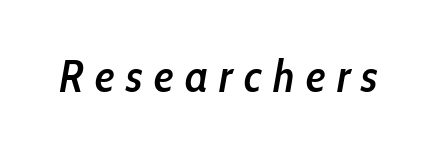
This sample has the flowing, uneven cadence of proportional lettering. Characters follow at a spacing far wider than the type designer built in. A bit beefed up — I'd call it semibold rather than bold. Descender tails drop into unmarked territory. Yep, that's italic — everything's leaning.
